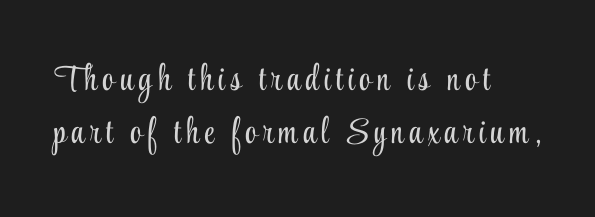
Is this a fixed-width face? No — the glyphs have proportional, varying widths. Clear beneath every line of the passage. Are there feet on the stems? There are — it's a serif. Notice how the passage keeps a crisp vertical edge on the left only. Weight class: somewhere from thin through regular. Interline gaps are of average width in this sample.
